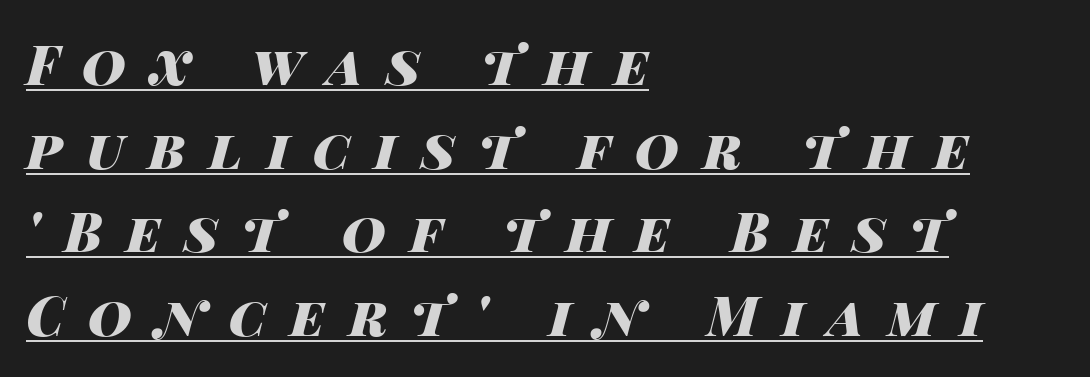
The image shows 54 px heavy, wide type, italic (leaning right); set left-aligned, normal line spacing (1.55x), unusually wide letter spacing (+0.44 em), underlined; high stroke contrast and a large x-height.
